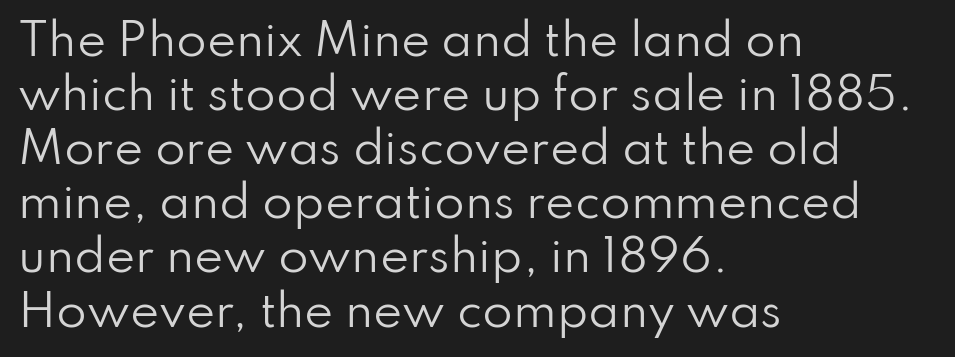
Beneath every word, the page is bare. The rendering anchors every line to the left-hand side. These lines are rendered in a variable-pitch font. On a weight scale, this lands at 450 or below. This sample uses an upright cut, with every glyph sitting square on the baseline. Short note: letters normally spaced.
